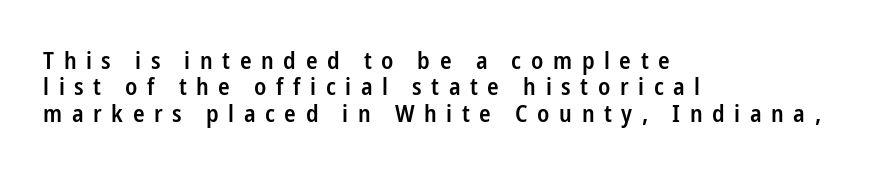
Q: Is the text bold? A: Semi-bold.
Q: Is the text italic (slanted)? A: No, it is upright.
Q: Is the text underlined? A: No.
Q: How is the paragraph aligned? A: Left-aligned.
Q: Is the spacing between letters normal or unusually wide? A: Unusually wide.
Q: Is the spacing between lines tight, normal or loose? A: Tight.
